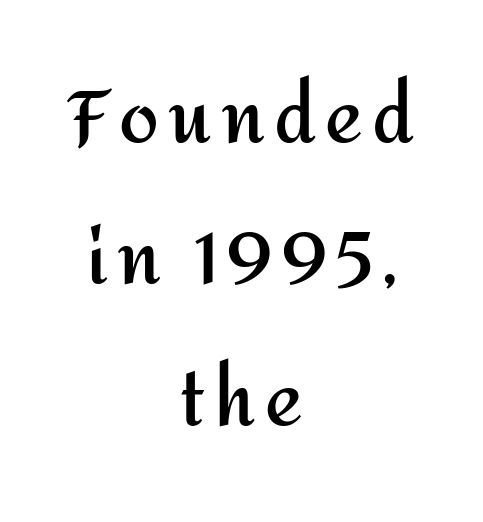
The image shows 71 px semibold sans-serif type, upright; set centered, loose line spacing (1.99x), not underlined; medium stroke contrast and a medium x-height.
